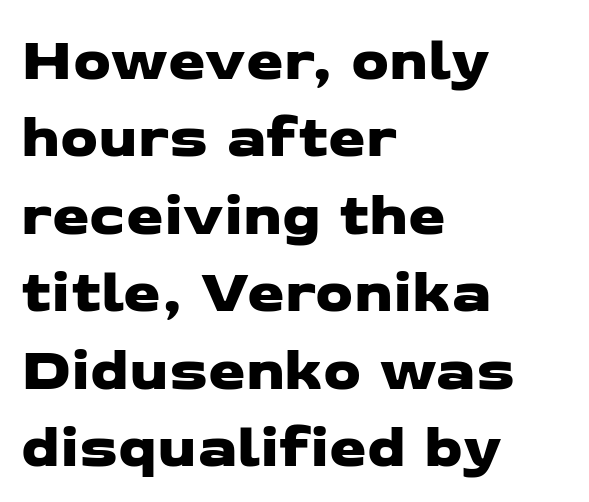
Q: Is the typeface a serif or a sans-serif typeface? A: Sans-serif.
Q: Is the text underlined? A: No.
Q: How is the paragraph aligned? A: Left-aligned.
Q: Is the spacing between letters normal or unusually wide? A: Normal.
Q: Is the spacing between lines tight, normal or loose? A: Normal.
Q: Width (condensed, normal, or wide)? A: Wide.
Q: Stroke contrast? A: Low.
Q: x-height? A: Medium.
Q: Monospaced? A: No.
